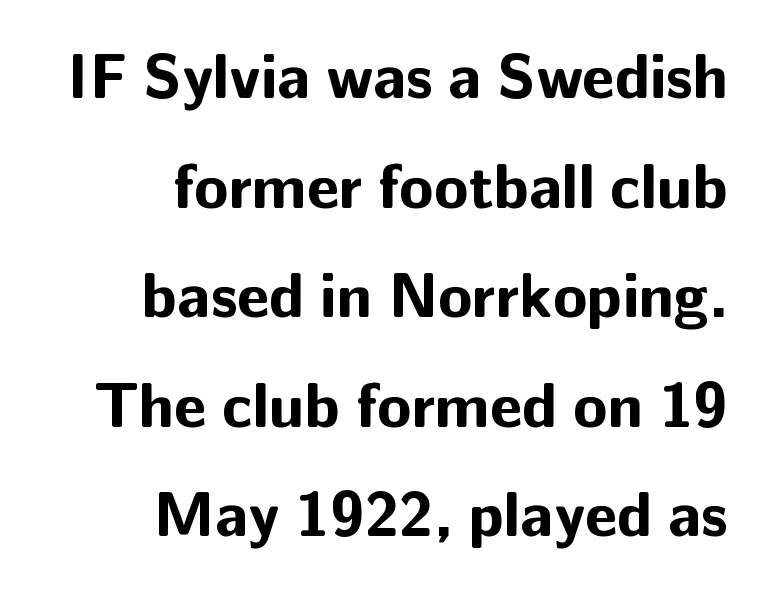
Q: Is the text bold? A: Yes.
Q: Is the text italic (slanted)? A: No, it is upright.
Q: Is the typeface a serif or a sans-serif typeface? A: Sans-serif.
Q: Is the text underlined? A: No.
Q: How is the paragraph aligned? A: Right-aligned.
Q: Is the spacing between letters normal or unusually wide? A: Normal.
Q: Width (condensed, normal, or wide)? A: Normal.
Q: Stroke contrast? A: Low.
Q: x-height? A: Medium.
Q: Monospaced? A: No.
